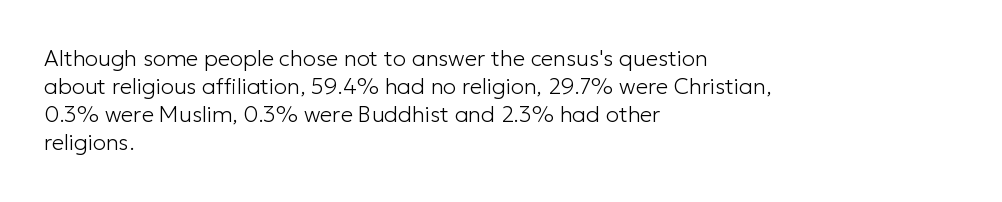
The image shows 22 px text type, upright; set left-aligned, normal line spacing (1.28x), normal letter spacing, not underlined.
